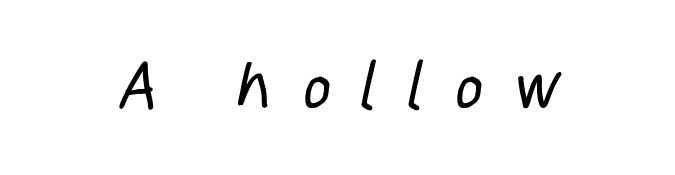
The image shows 66 px condensed sans-serif type; set unusually wide letter spacing (+0.47 em), not underlined; low stroke contrast and a medium x-height.
